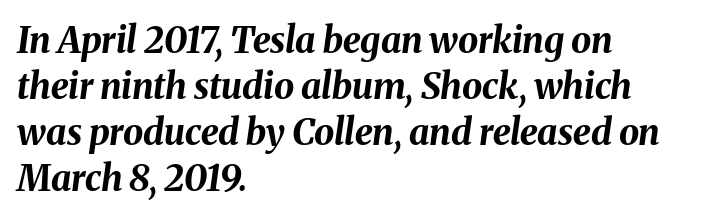
{"italic": "yes", "lean": "right", "slant_degrees": 8, "bold": "yes", "weight": "bold", "width": "normal", "stroke_contrast": "medium", "x_height": "medium", "monospaced": "no", "underline": "no", "align": "left", "line_spacing": "normal", "line_spacing_ratio": 1.28, "letter_spacing": "normal", "letter_spacing_em": 0.0, "glyph_px": 36}
